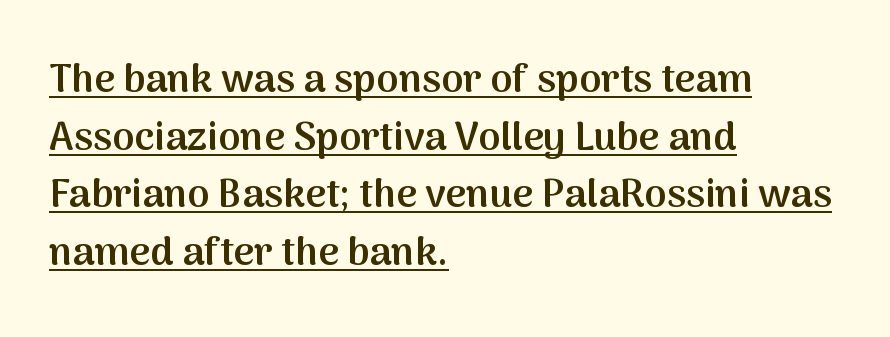
Each letter keeps its own natural width here, so spacing adapts to shape. These lines are composed in type without serifs. Quick note: underline on. A typesetter would call this leading conventional body-copy spacing. The axis of the letterforms is exactly vertical.
